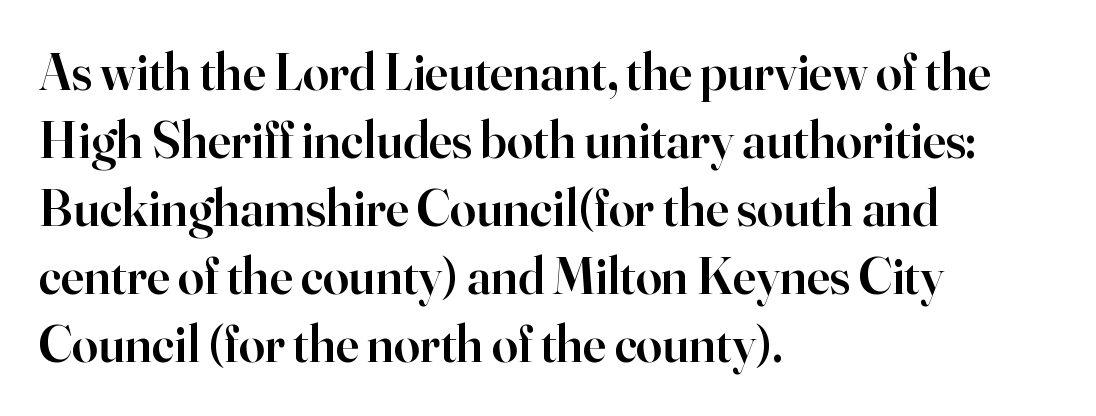
Q: Is the text bold? A: Semi-bold.
Q: Is the text italic (slanted)? A: No, it is upright.
Q: Is the typeface a serif or a sans-serif typeface? A: Serif.
Q: Is the text underlined? A: No.
Q: How is the paragraph aligned? A: Left-aligned.
Q: Is the spacing between letters normal or unusually wide? A: Normal.
Q: Is the spacing between lines tight, normal or loose? A: Normal.
Q: Width (condensed, normal, or wide)? A: Normal.
Q: Stroke contrast? A: High.
Q: x-height? A: Small.
Q: Monospaced? A: No.
